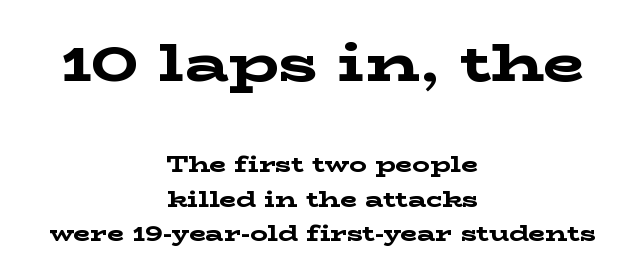
{"serif": "yes", "italic": "no", "bold": "yes", "weight": "bold", "width": "wide", "stroke_contrast": "low", "x_height": "medium", "monospaced": "no", "underline": "no", "align": "center", "line_spacing": "normal", "line_spacing_ratio": 1.56, "letter_spacing": "normal", "letter_spacing_em": 0.0, "larger_block": "first", "size_ratio": 2.45, "glyph_px": 54}
